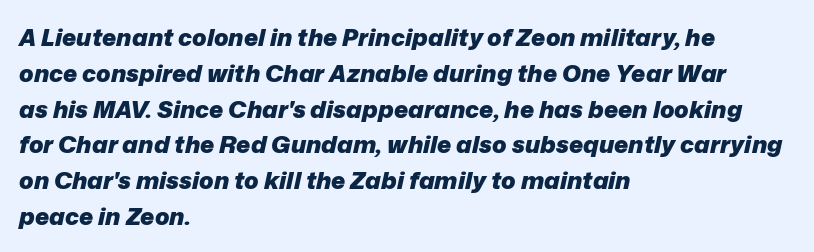
Q: Is the text bold? A: Yes.
Q: Is the text italic (slanted)? A: Yes, it leans right by about 12 degrees.
Q: Is the text underlined? A: No.
Q: How is the paragraph aligned? A: Left-aligned.
Q: Is the spacing between letters normal or unusually wide? A: Normal.
Q: Is the spacing between lines tight, normal or loose? A: Normal.
